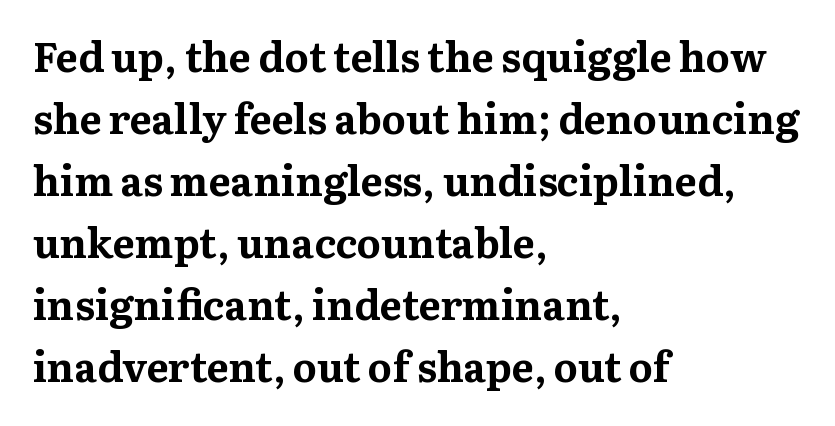
The text block is weighted toward the left margin, trailing off unevenly rightward. The specimen omits any rule beneath the text block's lines. The sample has been set heavy, in full bold. Whoever set this chose a conventional vertical rhythm. Letter spacing: default. Think of a printed novel: that variable character pitch is what you see here.
